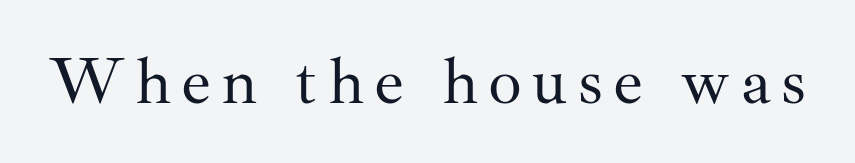
{"serif": "yes", "italic": "no", "bold": "no", "weight": "regular", "width": "normal", "stroke_contrast": "medium", "x_height": "small", "monospaced": "no", "underline": "no", "glyph_px": 67}
